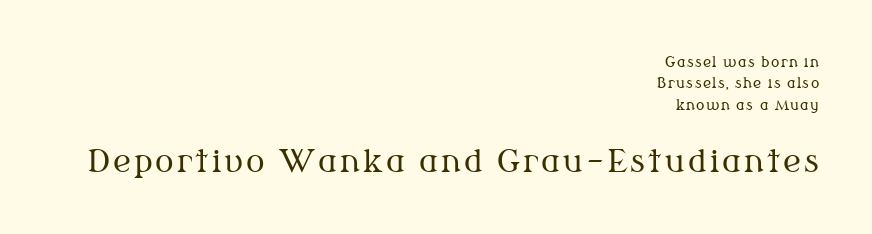
The later block is typeset at a bigger size than the earlier block. Decoration check: the copy has no underline. On a weight scale, this lands at 450 or below. The vertical gap from one line to the next is medium. A typesetter would call this proportional, since set widths differ per character.
